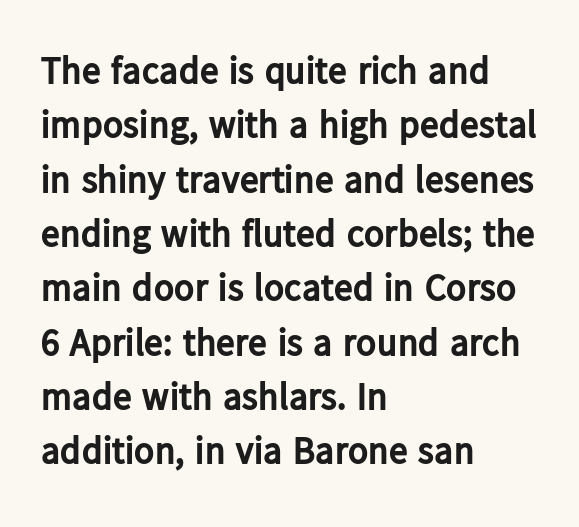
The image shows 38 px bold sans-serif type, upright; set left-aligned, normal line spacing (1.43x), normal letter spacing, not underlined; low stroke contrast and a medium x-height.
